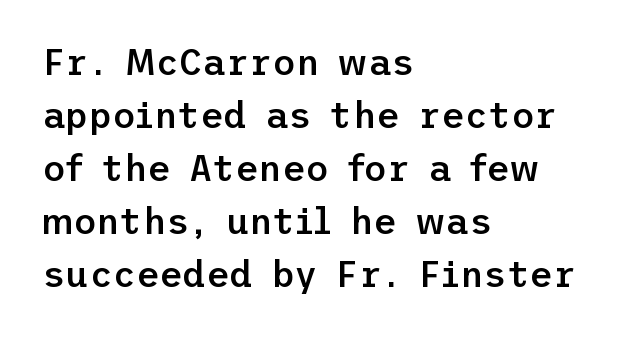
The image shows 36 px semibold sans-serif type, upright; set left-aligned, normal line spacing (1.47x), normal letter spacing, not underlined; low stroke contrast and a medium x-height.
